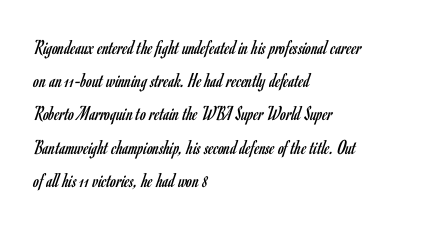
The face looks like a standard text weight, possibly lighter. Short and long lines alike share a common starting point at left. Vertically, the passage feels balanced, rows spaced as you'd expect. A bare baseline throughout the passage. Here the glyphs are tracked normally, forming tight word shapes.
